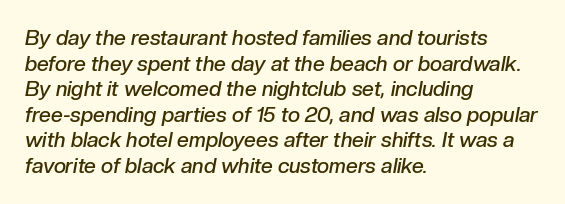
Q: Is the text bold? A: Semi-bold.
Q: Is the text italic (slanted)? A: Yes, it leans right by about 10 degrees.
Q: Is the text underlined? A: No.
Q: How is the paragraph aligned? A: Left-aligned.
Q: Is the spacing between letters normal or unusually wide? A: Normal.
